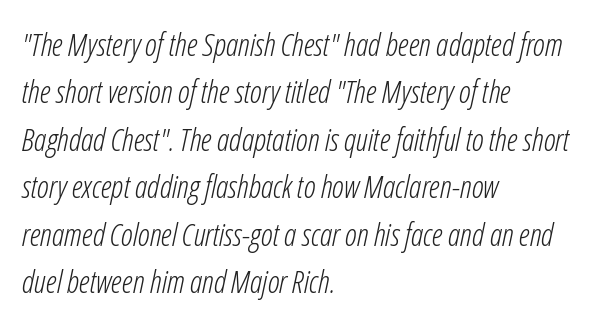
The image shows 31 px light, condensed type, italic (leaning right); set left-aligned, normal line spacing (1.53x), normal letter spacing, not underlined; low stroke contrast and a medium x-height.
